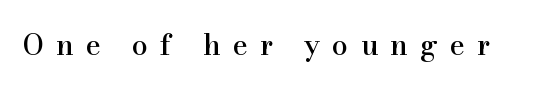
Rule under the text: the space is simply empty. In terms of posture, this sample is upright. How are the letters spaced? Widely, with obvious added tracking. Is this a fixed-width face? No — the glyphs have proportional, varying widths. Check where the strokes stop: tiny serifs finish them off.
